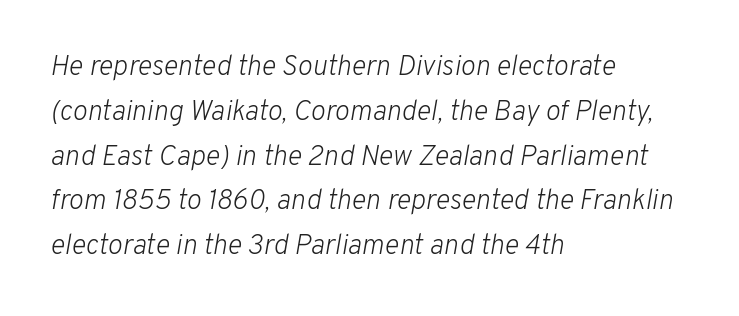
The image shows 28 px light type, italic (leaning right); set left-aligned, normal line spacing (1.6x), normal letter spacing, not underlined; low stroke contrast and a medium x-height.
